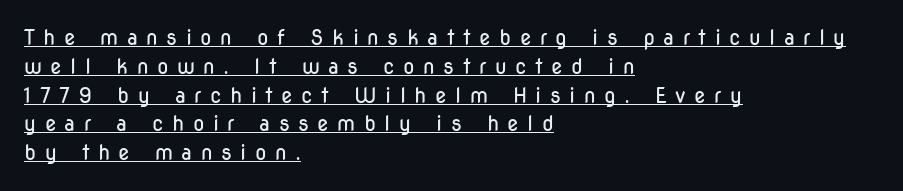
Underline: present. The font sits on the lighter half of the weight spectrum, regular included. Does the leading feel generous? No, just average. The lettering stays uniformly vertical, giving the passage a roman look. Loose tracking; the words dissolve into strings of separated letters. Caption: multi-line text, flush left, ragged right.
